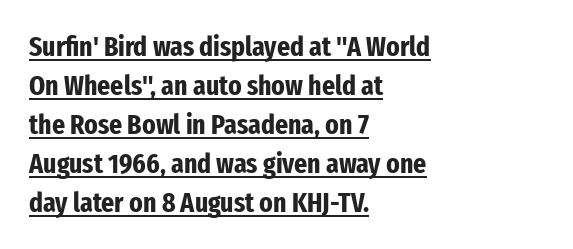
Spacing between characters is what you'd get straight out of the box. Every letter is thick-stroked: bold, no question. This rendering uses left alignment, leaving the right contour irregular. In designer terms, the underline attribute is active on this setting. Here the designer chose a conventional face with non-uniform glyph widths. Check where the strokes stop: nothing finishes them off — pure sans.
